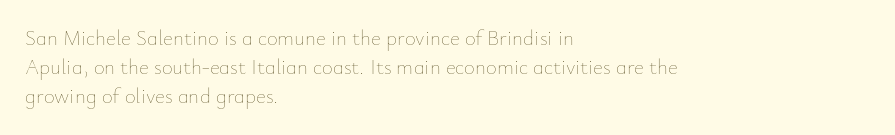
Each new line begins a customary step beneath the previous one. Stems here are at most as thick as an everyday book face. Words appear dense and cohesive because spacing is normal. Descenders hang freely into open space. The axis of the letterforms is exactly vertical.
